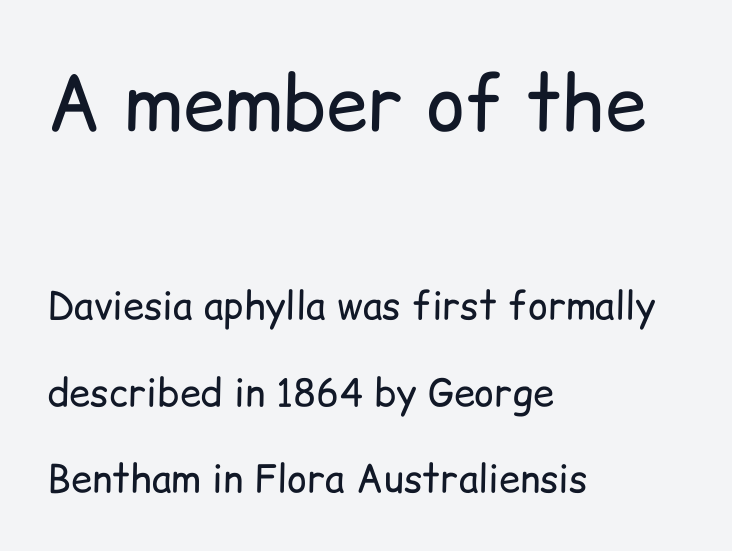
Q: Is the text bold? A: No.
Q: Is the text italic (slanted)? A: No, it is upright.
Q: Is the typeface a serif or a sans-serif typeface? A: Sans-serif.
Q: Is the text underlined? A: No.
Q: How is the paragraph aligned? A: Left-aligned.
Q: Is the spacing between letters normal or unusually wide? A: Normal.
Q: Is the spacing between lines tight, normal or loose? A: Loose.
Q: Which block of text is set in a larger size, the first (top) or the second (bottom)? A: The first (top) one.
Q: Width (condensed, normal, or wide)? A: Normal.
Q: Stroke contrast? A: Low.
Q: x-height? A: Medium.
Q: Monospaced? A: No.
